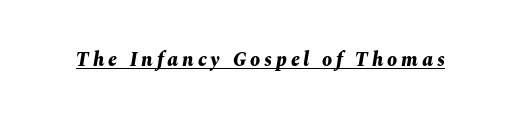
Q: Is the text bold? A: Yes.
Q: Is the text italic (slanted)? A: Yes, it leans right by about 10 degrees.
Q: Is the text underlined? A: Yes.
